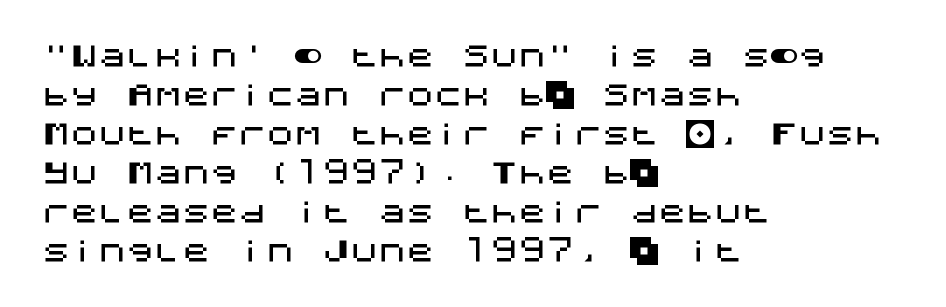
The image shows 28 px sans-serif type, upright; set left-aligned, normal line spacing (1.39x), normal letter spacing, not underlined; medium stroke contrast and a large x-height.
